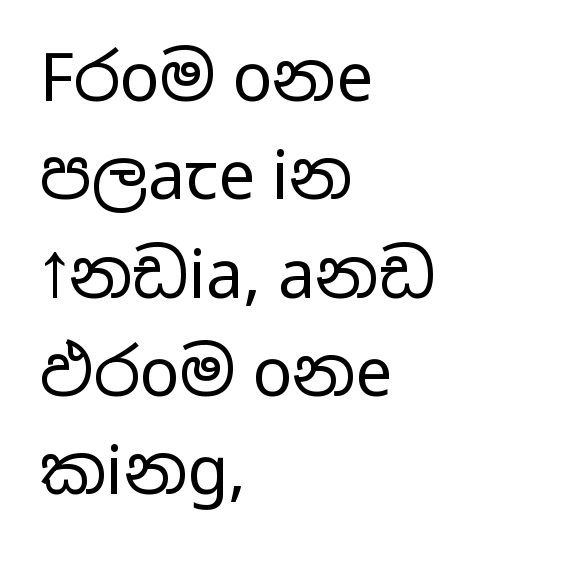
Note the varied advance widths — an 'i' is clearly narrower than an 'm'. The passage shown is not bold in any degree. Alignment: flush left. This sample keeps an unexceptional amount of space between lines. This rendering leaves character spacing at its baseline value. Observe the absence of serifs on each vertical stroke in this sample.
